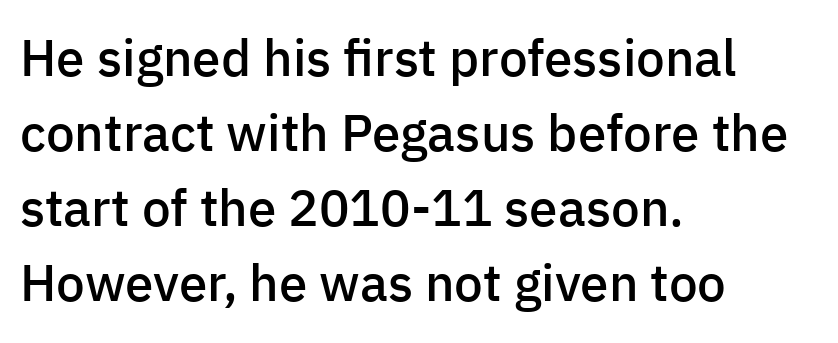
The image shows 51 px semibold sans-serif type, upright; set left-aligned, normal line spacing (1.47x), normal letter spacing, not underlined; low stroke contrast and a medium x-height.
